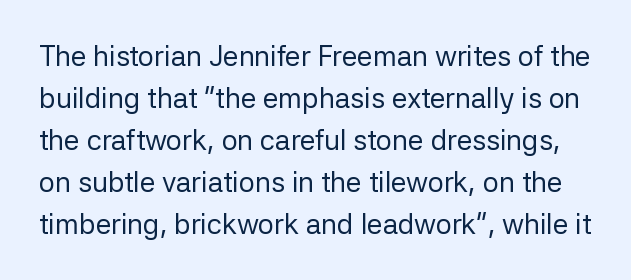
The image shows 28 px regular-weight sans-serif type, upright; set normal line spacing (1.5x), normal letter spacing, not underlined; low stroke contrast and a medium x-height.
